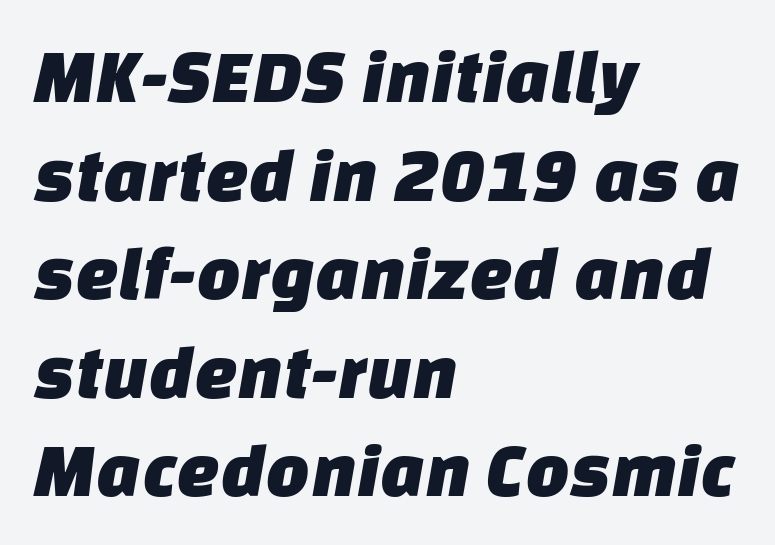
Q: Is the typeface a serif or a sans-serif typeface? A: Sans-serif.
Q: Is the text underlined? A: No.
Q: How is the paragraph aligned? A: Left-aligned.
Q: Is the spacing between letters normal or unusually wide? A: Normal.
Q: Is the spacing between lines tight, normal or loose? A: Normal.
Q: Width (condensed, normal, or wide)? A: Normal.
Q: Stroke contrast? A: Low.
Q: x-height? A: Large.
Q: Monospaced? A: No.
